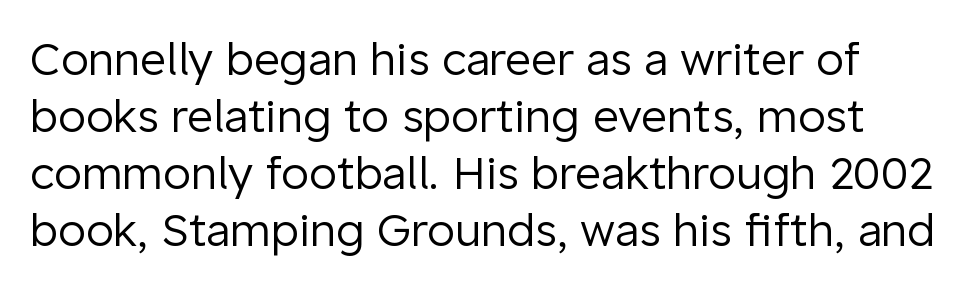
{"serif": "no", "italic": "no", "bold": "no", "weight": "regular", "width": "normal", "stroke_contrast": "low", "x_height": "medium", "monospaced": "no", "underline": "no", "line_spacing": "normal", "line_spacing_ratio": 1.27, "letter_spacing": "normal", "letter_spacing_em": 0.0, "glyph_px": 45}
